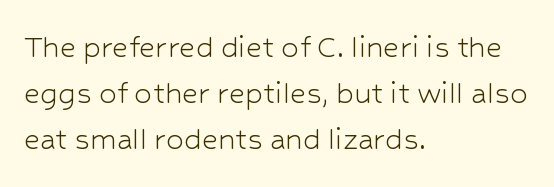
The image shows 35 px light sans-serif type, upright; set left-aligned, normal line spacing (1.32x), normal letter spacing, not underlined; low stroke contrast and a medium x-height.
